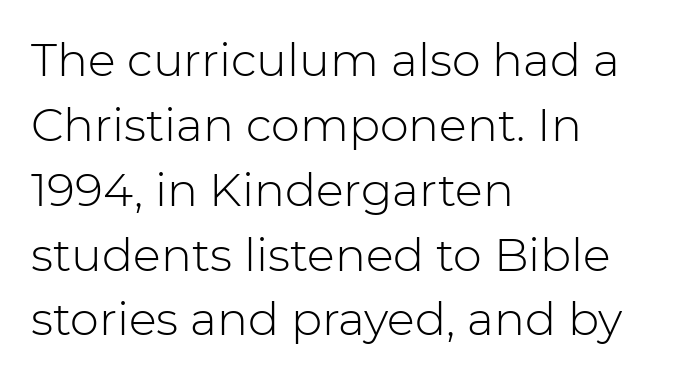
The image shows 46 px light sans-serif type, upright; set left-aligned, normal line spacing (1.41x), normal letter spacing, not underlined; low stroke contrast and a medium x-height.
